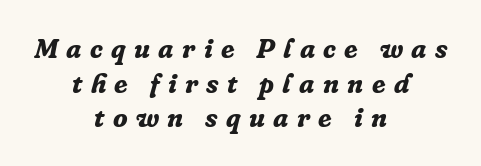
{"italic": "yes", "lean": "right", "slant_degrees": 16, "bold": "yes", "underline": "no", "align": "center", "line_spacing": "normal", "line_spacing_ratio": 1.28, "letter_spacing": "wide", "letter_spacing_em": 0.31, "glyph_px": 27}
